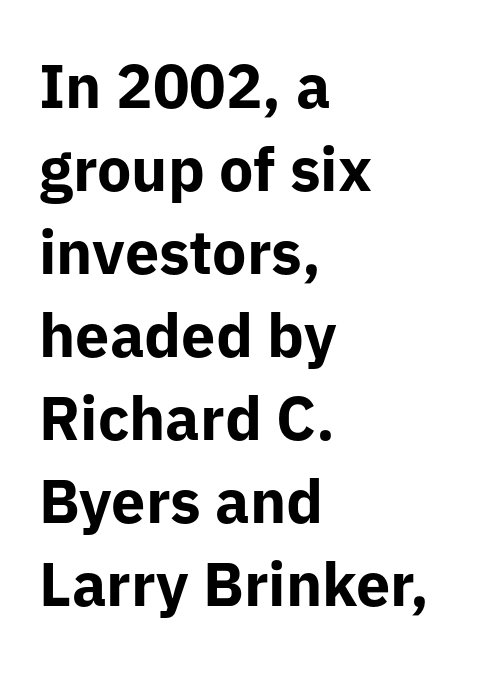
A clean baseline with only descenders dipping below it. This block has exactly the height ordinary leading produces. Designer's note — italics off, roman on. Each letter's strokes conclude bluntly, with no projecting serifs. This sample uses plain, unmodified letter spacing.
